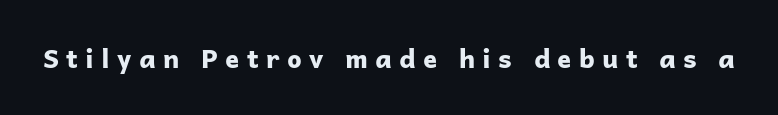
Every stem runs plumb, perpendicular to the baseline. Honestly, there is no underline to notice here at all. Heft: maximum for text — a bold. The face used here is rendered with a markedly widened letterfit.
